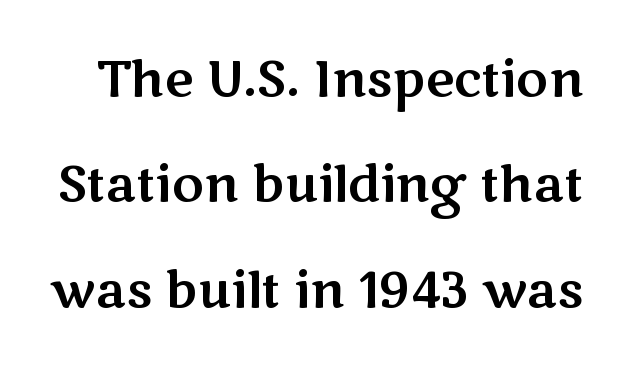
Vertically, the passage feels expansive, rows floating well apart. The characters display no serif detailing; their extremities are plain. Look at the tracking — it's just the regular setting, nothing added. Do the characters align in a grid? No, the font is proportional. The words here are not underlined.
